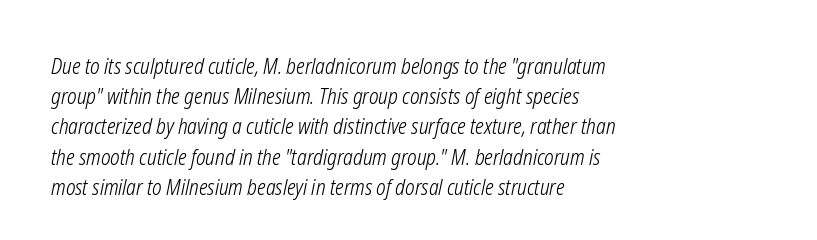
The whole block is typeset with a tilt. Each stroke keeps to a modest, everyday thickness or less. Characters follow at the spacing the type designer built in. This sample keeps an unexceptional amount of space between lines. Beneath every word, the page is bare.
